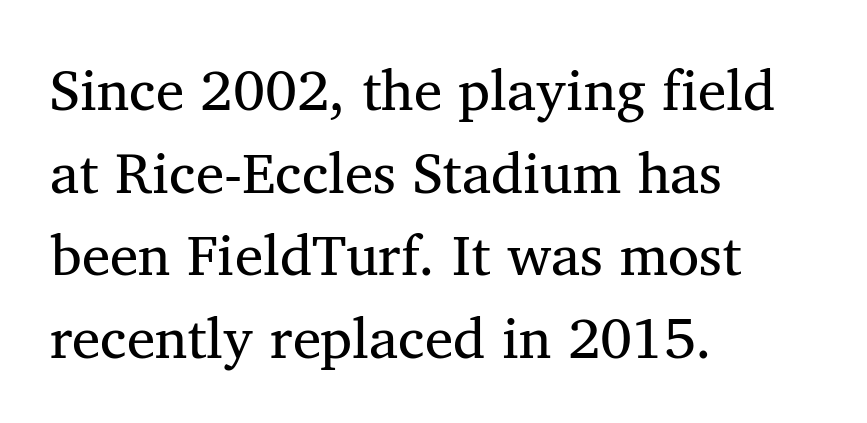
The image shows 57 px regular-weight serif type; set left-aligned, normal line spacing (1.45x), normal letter spacing, not underlined; medium stroke contrast and a medium x-height.
